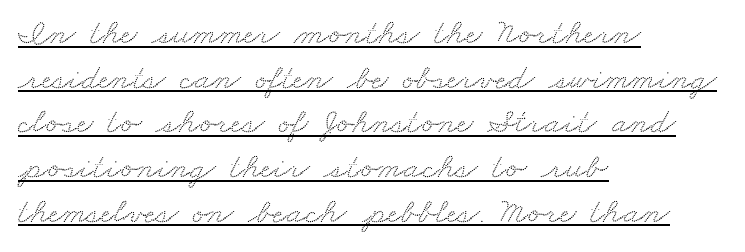
Is this a fixed-width face? No — the glyphs have proportional, varying widths. Yep, those are serifs on the letters. What decoration does the sample have? An underline. Left-aligned paragraph, ragged on the right. The letterforms sit shoulder to shoulder at normal distance.
